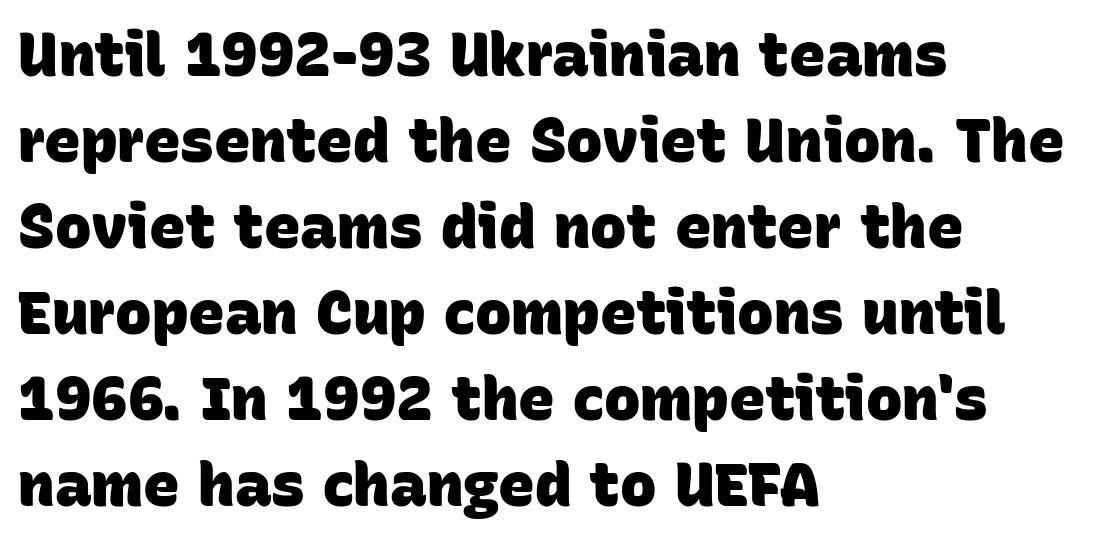
{"serif": "no", "bold": "yes", "weight": "heavy", "width": "normal", "stroke_contrast": "low", "x_height": "large", "monospaced": "no", "underline": "no", "align": "left", "line_spacing": "normal", "line_spacing_ratio": 1.41, "letter_spacing": "normal", "letter_spacing_em": 0.0, "glyph_px": 61}
